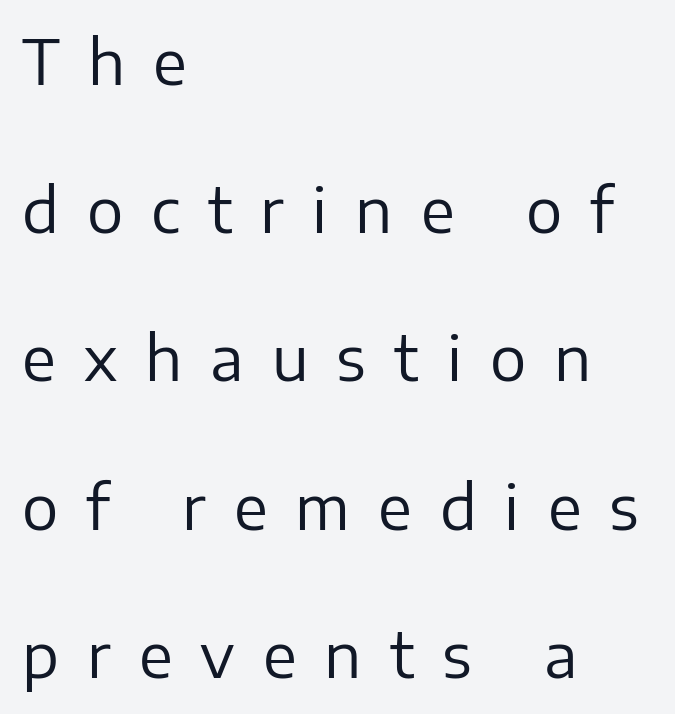
{"serif": "no", "italic": "no", "bold": "no", "weight": "regular", "width": "normal", "stroke_contrast": "low", "x_height": "medium", "monospaced": "no", "underline": "no", "align": "left", "line_spacing": "loose", "line_spacing_ratio": 2.43, "letter_spacing": "wide", "letter_spacing_em": 0.46, "glyph_px": 61}
